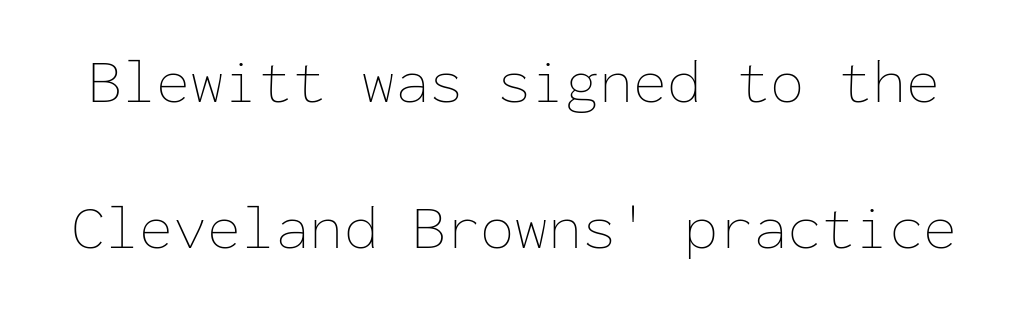
The image shows 62 px thin type, upright, monospaced; set loose line spacing (2.36x), normal letter spacing, not underlined; low stroke contrast and a medium x-height.
